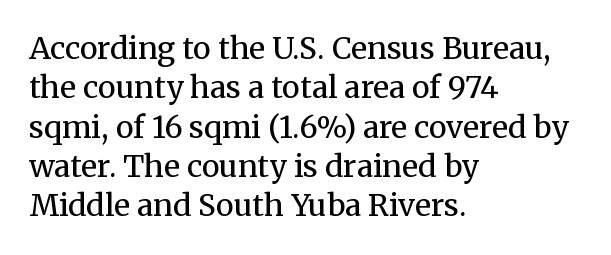
Q: Is the text bold? A: No.
Q: Is the text italic (slanted)? A: No, it is upright.
Q: Is the typeface a serif or a sans-serif typeface? A: Serif.
Q: Is the text underlined? A: No.
Q: How is the paragraph aligned? A: Left-aligned.
Q: Is the spacing between letters normal or unusually wide? A: Normal.
Q: Is the spacing between lines tight, normal or loose? A: Normal.
Q: Width (condensed, normal, or wide)? A: Normal.
Q: Stroke contrast? A: Medium.
Q: x-height? A: Medium.
Q: Monospaced? A: No.
